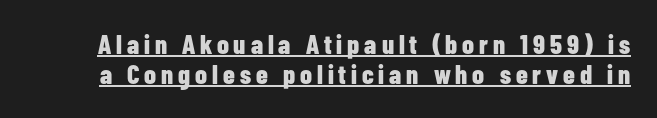
The image shows 27 px bold type, upright; set tight line spacing (1.12x), underlined.
